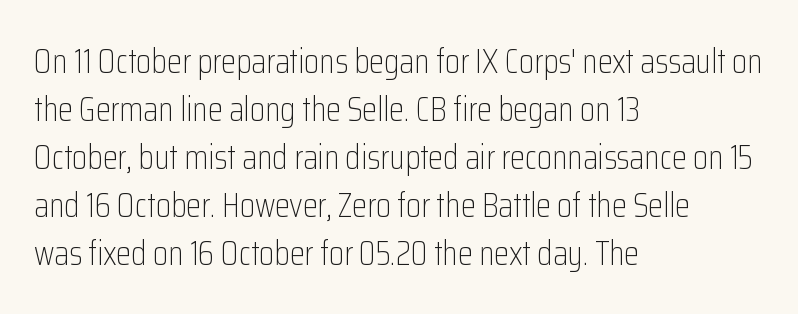
This sample is left-justified, so line endings fall wherever the words run out. Words float on clear page, feet unadorned. Nothing unusual about the tracking: characters are spaced as the font intends. A typesetter would call this proportional, since set widths differ per character. The text was rendered using a sans face with plain stroke endings.
